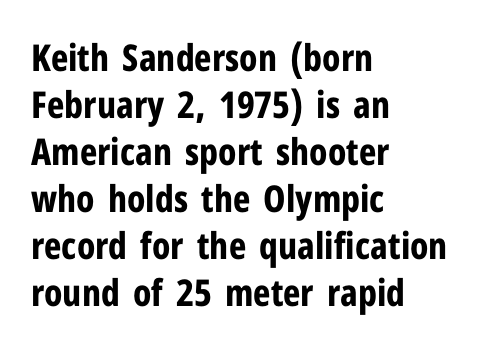
{"serif": "no", "italic": "no", "bold": "yes", "weight": "bold", "width": "condensed", "stroke_contrast": "low", "x_height": "medium", "monospaced": "no", "underline": "no", "align": "left", "line_spacing": "normal", "line_spacing_ratio": 1.27, "letter_spacing": "normal", "letter_spacing_em": 0.0, "glyph_px": 37}
